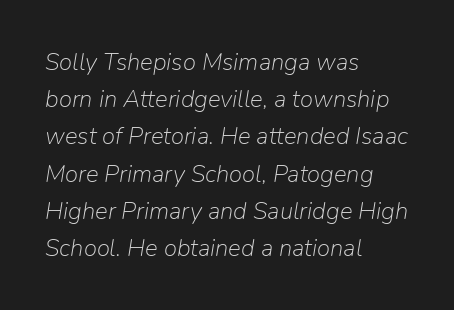
{"italic": "yes", "lean": "right", "slant_degrees": 9, "bold": "no", "underline": "no", "align": "left", "line_spacing": "normal", "line_spacing_ratio": 1.55, "letter_spacing": "normal", "letter_spacing_em": 0.0, "glyph_px": 24}
